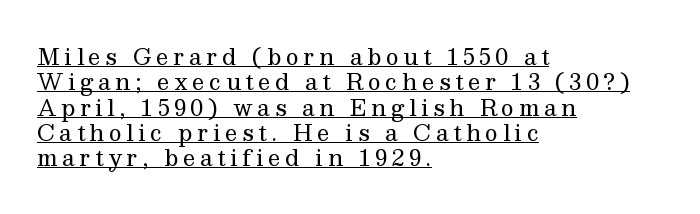
{"italic": "no", "bold": "no", "underline": "yes", "align": "left", "line_spacing": "tight", "line_spacing_ratio": 1.15, "letter_spacing": "wide", "letter_spacing_em": 0.21, "glyph_px": 22}
